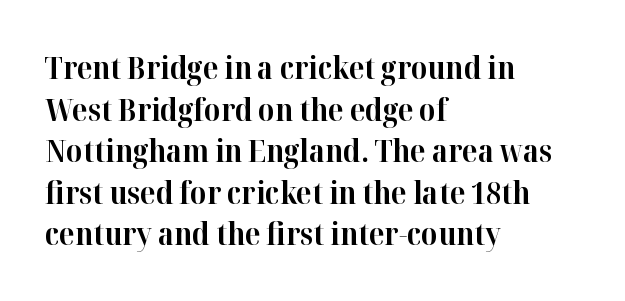
Q: Is the text bold? A: Yes.
Q: Is the text italic (slanted)? A: No, it is upright.
Q: Is the typeface a serif or a sans-serif typeface? A: Serif.
Q: Is the text underlined? A: No.
Q: How is the paragraph aligned? A: Left-aligned.
Q: Is the spacing between letters normal or unusually wide? A: Normal.
Q: Is the spacing between lines tight, normal or loose? A: Normal.
Q: Width (condensed, normal, or wide)? A: Normal.
Q: Stroke contrast? A: High.
Q: x-height? A: Medium.
Q: Monospaced? A: No.
